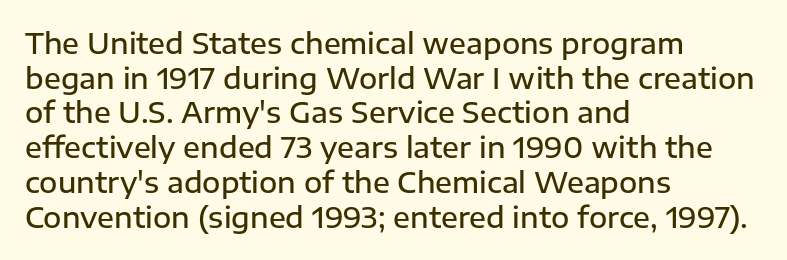
The specimen omits any rule beneath the text block's lines. The letters advance in unequal steps, a hallmark of proportional type. When letters stand straight like this, we call the style roman or upright. Heft: intermediate — a semibold.
